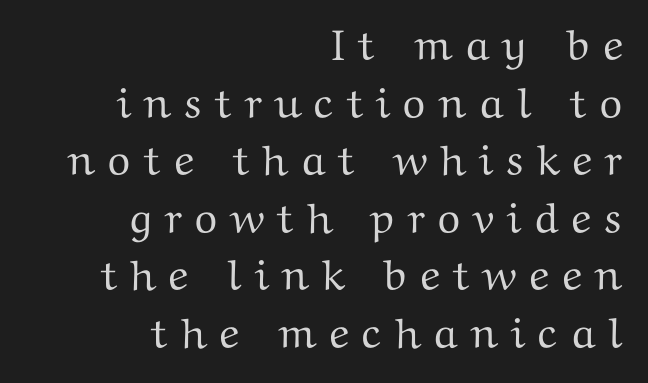
The image shows 43 px wide serif type, upright; set right-aligned, normal line spacing (1.34x), unusually wide letter spacing (+0.27 em), not underlined; medium stroke contrast and a medium x-height.
